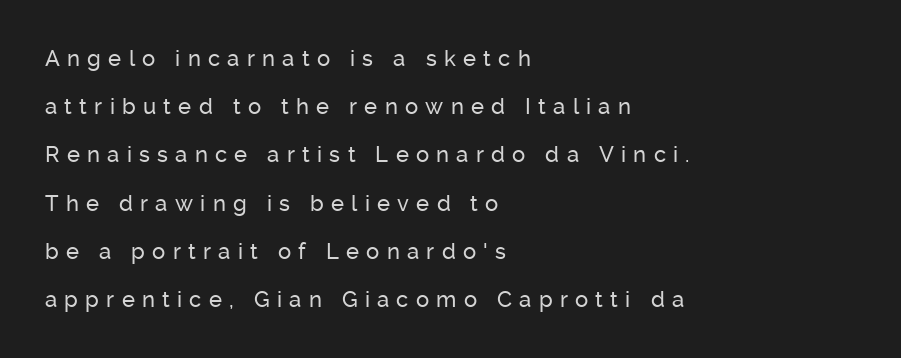
Q: Is the text italic (slanted)? A: No, it is upright.
Q: Is the text underlined? A: No.
Q: How is the paragraph aligned? A: Left-aligned.
Q: Is the spacing between letters normal or unusually wide? A: Unusually wide.
Q: Is the spacing between lines tight, normal or loose? A: Loose.
